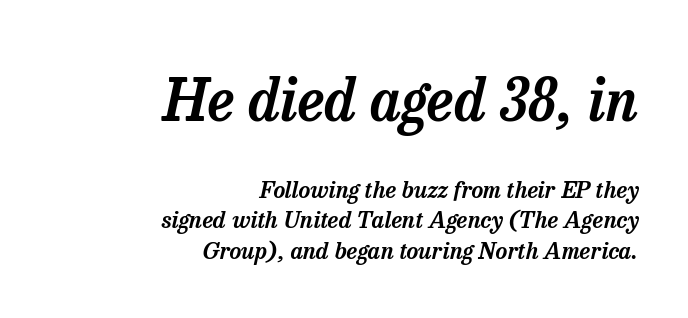
Whoever set this made the first block the dominant, larger element. Vertical spacing — default. Caption: standard tracking, unaltered. Clear beneath every line of the passage. The font's italic variant was chosen for this text.
